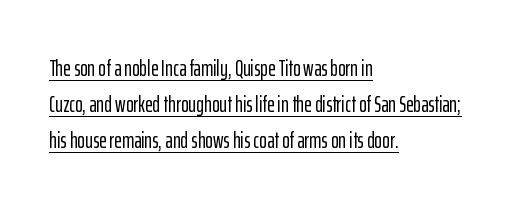
These lines sit exactly where default settings would place them. Nobody touched the tracking dial on this one. A typesetter would mark this as roman, not italic. This rendering uses left alignment, leaving the right contour irregular. A typographer would call this underscored text.
